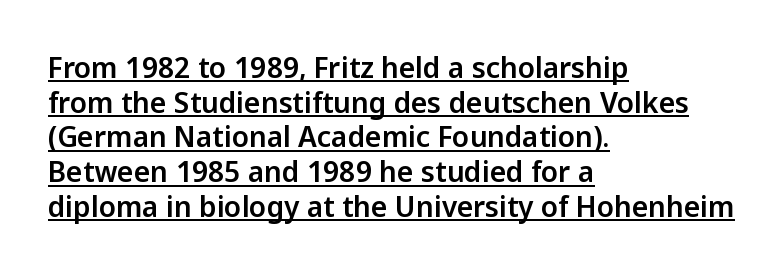
{"serif": "no", "italic": "no", "width": "normal", "stroke_contrast": "low", "x_height": "medium", "monospaced": "no", "underline": "yes", "align": "left", "line_spacing_ratio": 1.24, "letter_spacing": "normal", "letter_spacing_em": 0.0, "glyph_px": 28}
